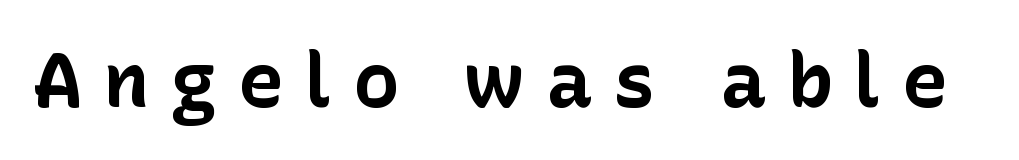
The image shows 77 px bold sans-serif type, upright; set unusually wide letter spacing (+0.27 em), not underlined; low stroke contrast and a medium x-height.
